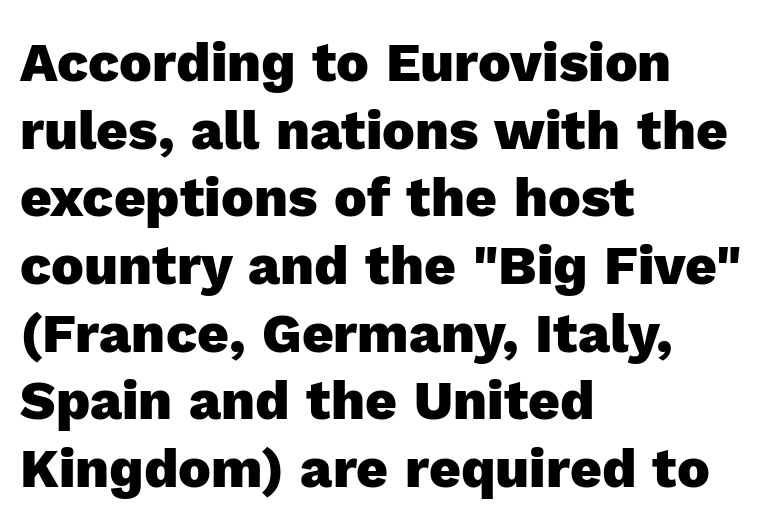
The image shows 55 px heavy sans-serif type, upright; set left-aligned, line spacing 1.23x, normal letter spacing, not underlined; a medium x-height.
